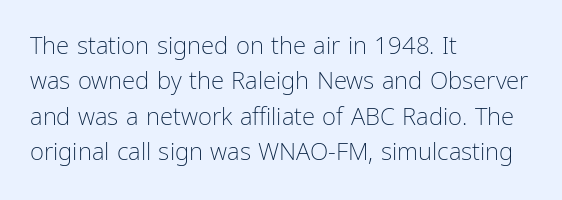
Tracking value appears to be zero — textbook default spacing. Posture: straight, roman, zero tilt. Leftover space on each line is placed entirely after the last word. This is not heavy type; no bold has been used.
